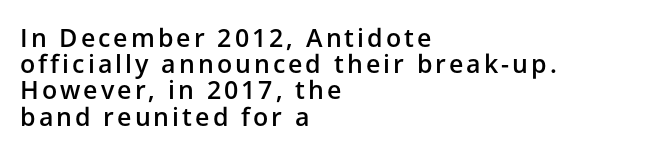
Do the letters lean? They stand straight. A student would call this left alignment; a typographer would say flush left, rag right. A bare baseline throughout the passage. The line-height multiplier appears low, near solid setting. Summary of weight: moderately heavy, a semibold.
